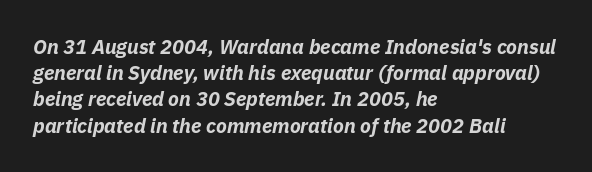
{"italic": "yes", "lean": "right", "slant_degrees": 11, "bold": "yes", "underline": "no", "align": "left", "line_spacing": "normal", "line_spacing_ratio": 1.31, "letter_spacing": "normal", "letter_spacing_em": 0.0, "glyph_px": 20}
